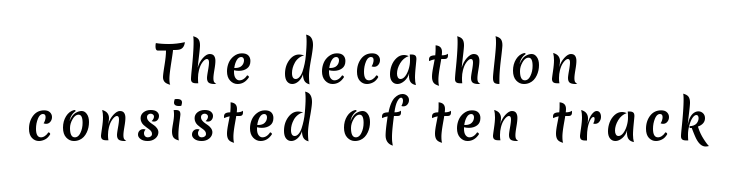
Q: Is the typeface a serif or a sans-serif typeface? A: Sans-serif.
Q: Is the text underlined? A: No.
Q: How is the paragraph aligned? A: Centered.
Q: Is the spacing between lines tight, normal or loose? A: Tight.
Q: Width (condensed, normal, or wide)? A: Normal.
Q: Stroke contrast? A: Medium.
Q: x-height? A: Medium.
Q: Monospaced? A: No.
